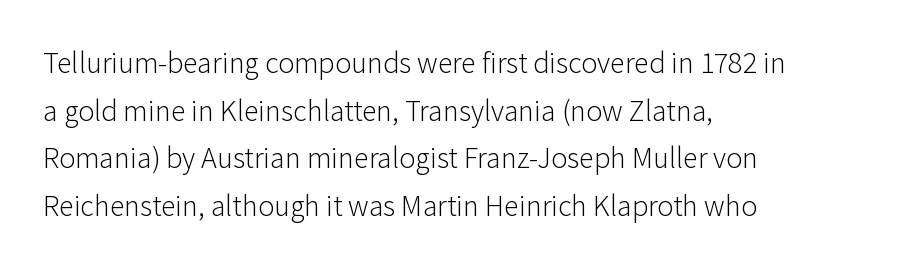
{"serif": "no", "italic": "no", "bold": "no", "weight": "light", "width": "normal", "stroke_contrast": "low", "x_height": "medium", "monospaced": "no", "underline": "no", "align": "left", "line_spacing": "normal", "line_spacing_ratio": 1.59, "letter_spacing": "normal", "letter_spacing_em": 0.0, "glyph_px": 30}
